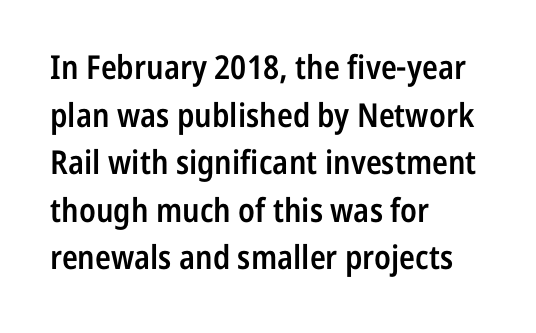
The image shows 33 px semibold, condensed sans-serif type, upright; set left-aligned, normal line spacing (1.44x), normal letter spacing, not underlined; low stroke contrast and a medium x-height.
